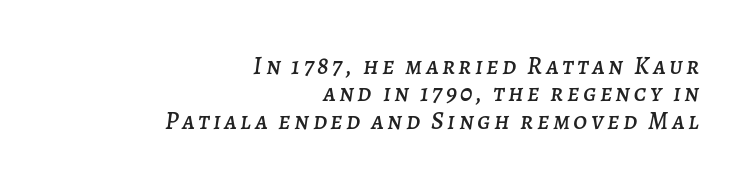
There's an unmistakable incline to the writing here. Is there much room between lines? No — they nearly touch. Layout note: lines flush right. Has an underline been added? It has not.
